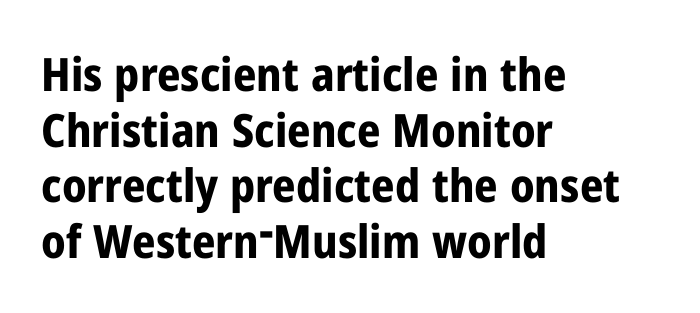
The image shows 46 px bold, condensed sans-serif type, upright; set left-aligned, line spacing 1.21x, normal letter spacing, not underlined; low stroke contrast and a medium x-height.
